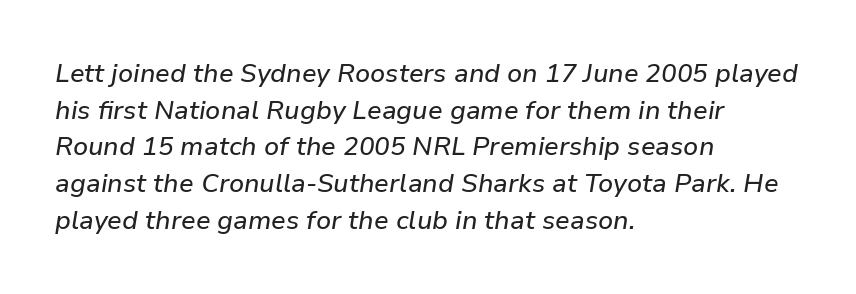
Q: Is the text italic (slanted)? A: Yes, it leans right by about 9 degrees.
Q: Is the text underlined? A: No.
Q: How is the paragraph aligned? A: Left-aligned.
Q: Is the spacing between letters normal or unusually wide? A: Normal.
Q: Is the spacing between lines tight, normal or loose? A: Normal.
